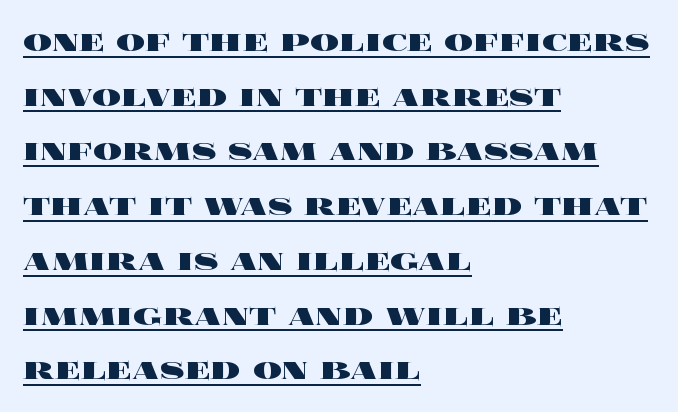
The image shows 36 px heavy, wide type, upright; set left-aligned, normal line spacing (1.52x), normal letter spacing, underlined; a large x-height.
